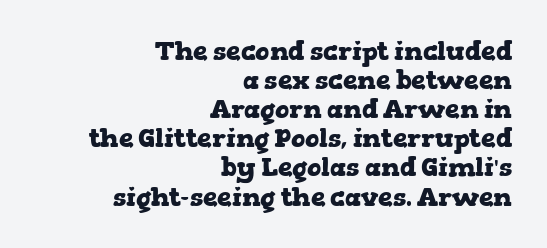
Q: Is the text bold? A: Yes.
Q: Is the text italic (slanted)? A: No, it is upright.
Q: Is the text underlined? A: No.
Q: How is the paragraph aligned? A: Right-aligned.
Q: Is the spacing between letters normal or unusually wide? A: Normal.
Q: Is the spacing between lines tight, normal or loose? A: Tight.
